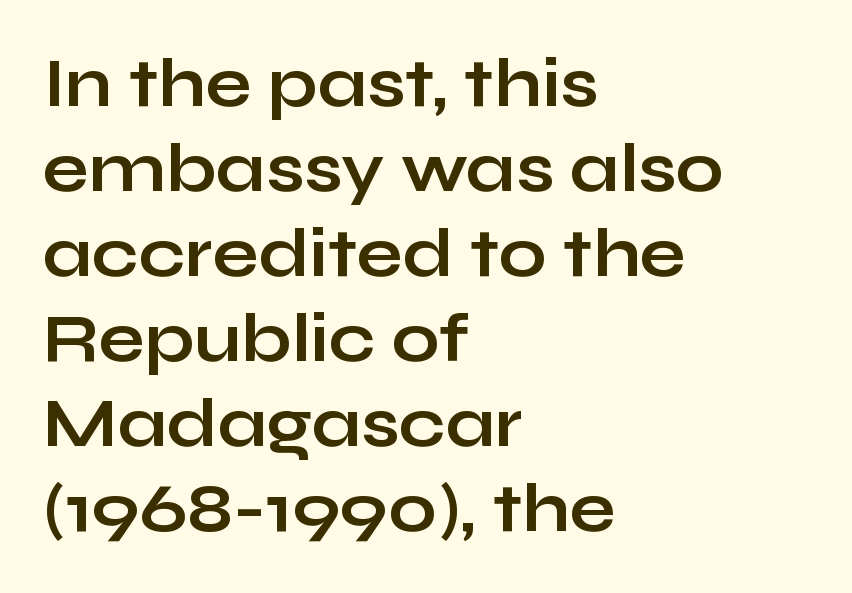
The image shows 68 px bold, wide sans-serif type, upright; set left-aligned, normal line spacing (1.25x), normal letter spacing, not underlined; low stroke contrast and a medium x-height.
